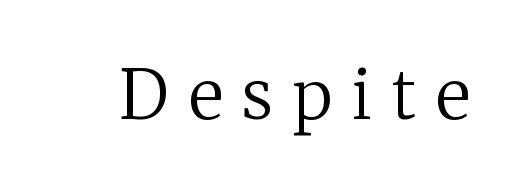
Q: Is the text bold? A: No.
Q: Is the text italic (slanted)? A: No, it is upright.
Q: Is the typeface a serif or a sans-serif typeface? A: Serif.
Q: Is the text underlined? A: No.
Q: Is the spacing between letters normal or unusually wide? A: Unusually wide.
Q: Width (condensed, normal, or wide)? A: Normal.
Q: Stroke contrast? A: Medium.
Q: x-height? A: Medium.
Q: Monospaced? A: No.
